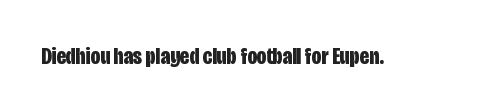
{"italic": "no", "bold": "yes", "underline": "no", "letter_spacing": "normal", "letter_spacing_em": 0.0, "glyph_px": 24}
